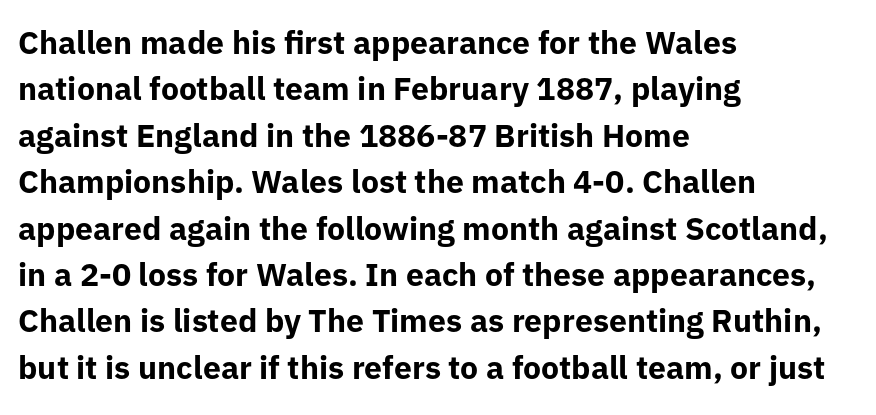
Quick note: not italic, upright. Leftover space on each line is placed entirely after the last word. Proportional: the letters do not fall into vertical columns. Unlike a traditional serif, this face leaves its strokes unadorned.
